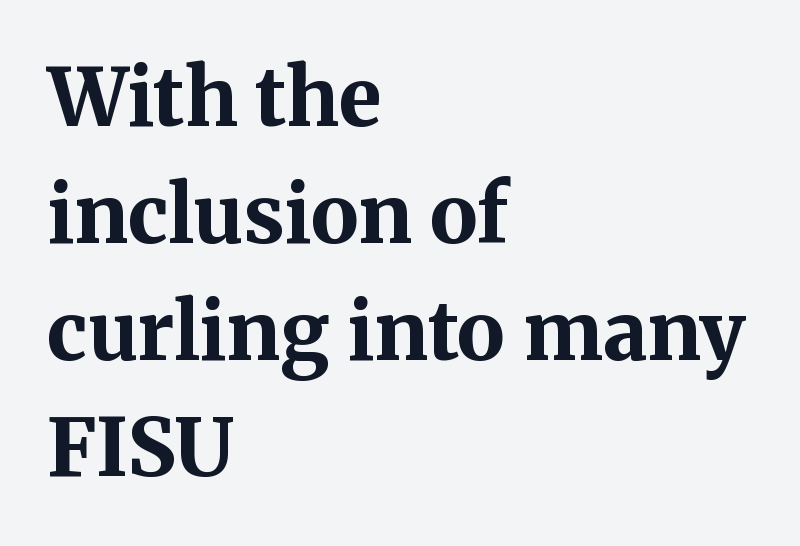
Q: Is the text bold? A: Yes.
Q: Is the text italic (slanted)? A: No, it is upright.
Q: Is the typeface a serif or a sans-serif typeface? A: Serif.
Q: Is the text underlined? A: No.
Q: How is the paragraph aligned? A: Left-aligned.
Q: Is the spacing between letters normal or unusually wide? A: Normal.
Q: Is the spacing between lines tight, normal or loose? A: Normal.
Q: Width (condensed, normal, or wide)? A: Normal.
Q: Stroke contrast? A: Medium.
Q: x-height? A: Medium.
Q: Monospaced? A: No.
